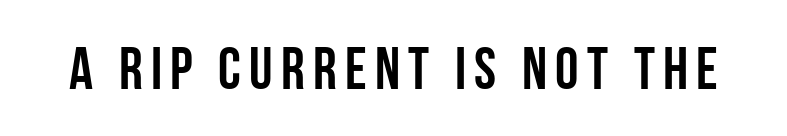
{"serif": "no", "italic": "no", "bold": "yes", "weight": "semibold", "width": "condensed", "stroke_contrast": "low", "x_height": "large", "monospaced": "no", "underline": "no", "glyph_px": 59}
